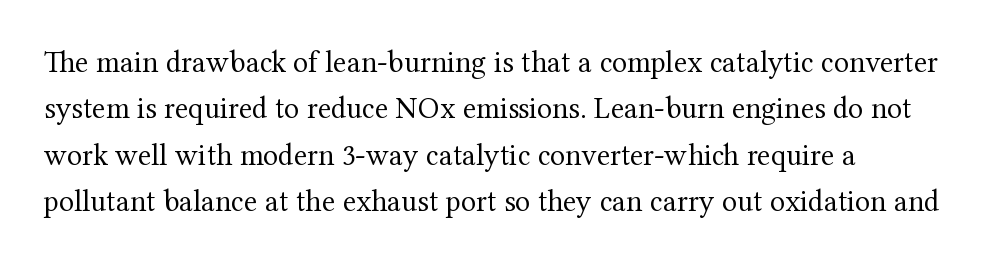
The image shows 31 px regular-weight serif type, upright; set normal line spacing (1.5x), normal letter spacing, not underlined; medium stroke contrast and a medium x-height.
